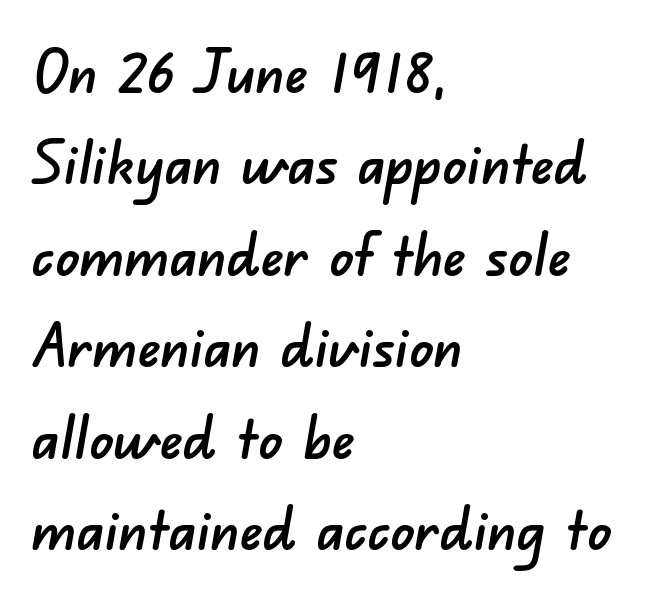
Q: Is the typeface a serif or a sans-serif typeface? A: Sans-serif.
Q: Is the text underlined? A: No.
Q: How is the paragraph aligned? A: Left-aligned.
Q: Is the spacing between letters normal or unusually wide? A: Normal.
Q: Is the spacing between lines tight, normal or loose? A: Normal.
Q: Width (condensed, normal, or wide)? A: Normal.
Q: Stroke contrast? A: Low.
Q: x-height? A: Small.
Q: Monospaced? A: No.
